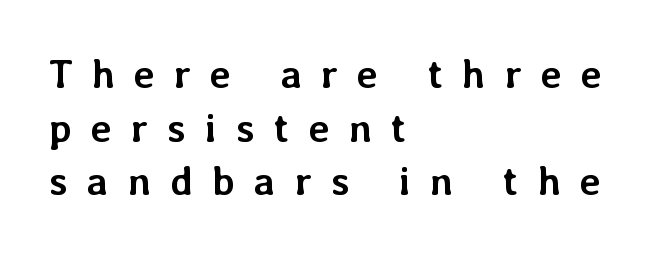
Heavy, bold letterforms. The paragraph has a hard left edge and a soft right edge. Just letters on the line, the space beneath them empty. Honestly, the row spacing looks completely unremarkable. Nope, not italic — everything's standing straight.
